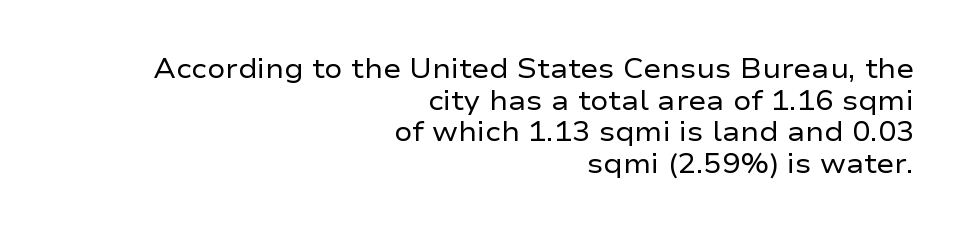
The letters look calm and open, with moderate or lighter stems. Glyph-to-glyph distance matches everyday printed text. It's the straight-up-and-down kind of type. The foot of each line stays bare and open. Caption: multi-line text, flush right, ragged left.
